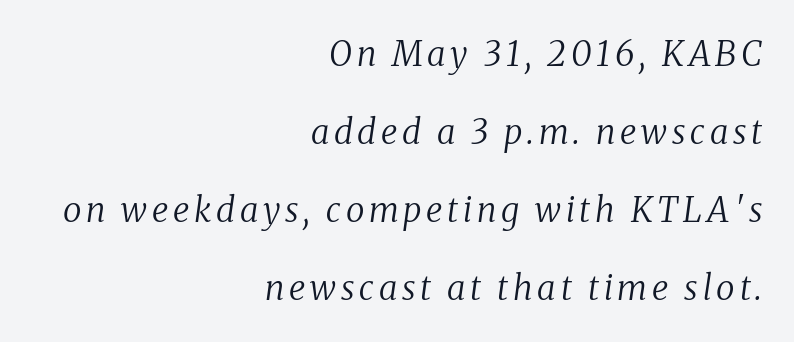
When letters slant like this, we call the style italic. Students, observe: this is what heavily led, spacious text looks like. Check under the words: just untouched page. The typeface has the unassuming heft of standard copy or less.
